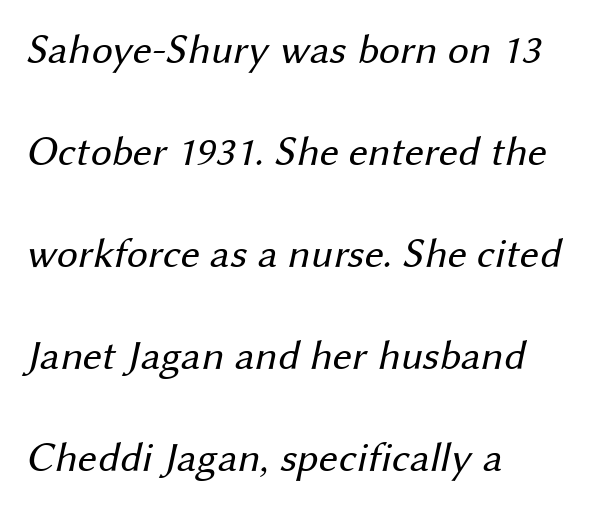
The designer dialed line spacing up above the default. The characters are drawn with everyday or finer stroke widths. The characters display no serif detailing; their extremities are plain. You could not count columns in this text — the font is proportionally spaced. Unmarked baselines from the first word to the last.
